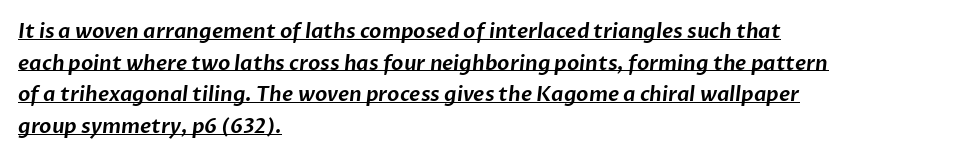
Q: Is the text underlined? A: Yes.
Q: How is the paragraph aligned? A: Left-aligned.
Q: Is the spacing between letters normal or unusually wide? A: Normal.
Q: Is the spacing between lines tight, normal or loose? A: Normal.
